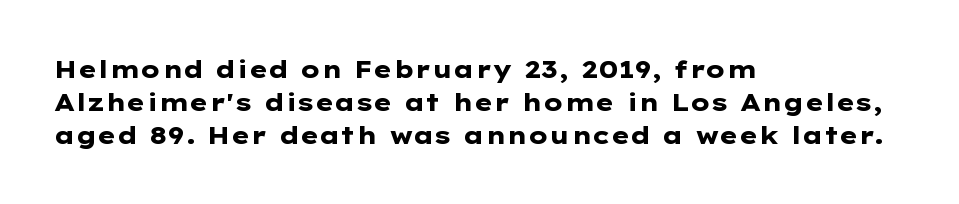
Q: Is the text bold? A: Yes.
Q: Is the text italic (slanted)? A: No, it is upright.
Q: Is the text underlined? A: No.
Q: How is the paragraph aligned? A: Left-aligned.
Q: Is the spacing between letters normal or unusually wide? A: Normal.
Q: Is the spacing between lines tight, normal or loose? A: Normal.
